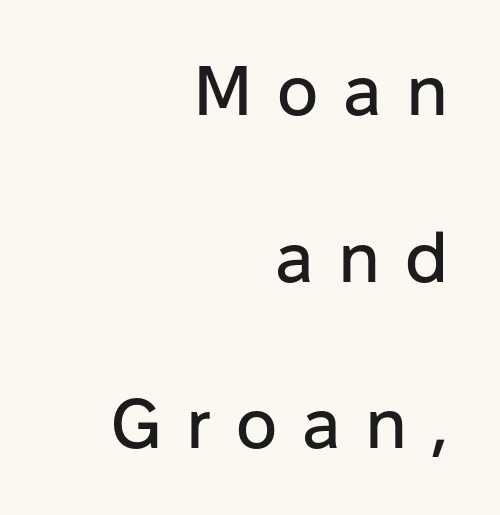
Q: Is the text italic (slanted)? A: No, it is upright.
Q: Is the typeface a serif or a sans-serif typeface? A: Sans-serif.
Q: Is the text underlined? A: No.
Q: How is the paragraph aligned? A: Right-aligned.
Q: Is the spacing between letters normal or unusually wide? A: Unusually wide.
Q: Is the spacing between lines tight, normal or loose? A: Loose.
Q: Width (condensed, normal, or wide)? A: Normal.
Q: Stroke contrast? A: Low.
Q: x-height? A: Medium.
Q: Monospaced? A: No.
